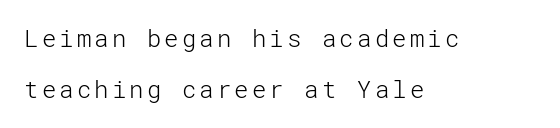
Weight class: somewhere from thin through regular. The paragraph shown leans on its left margin. This block would shrink considerably if given ordinary leading; it's expanded now. Ordinary non-slanted type is in use.
